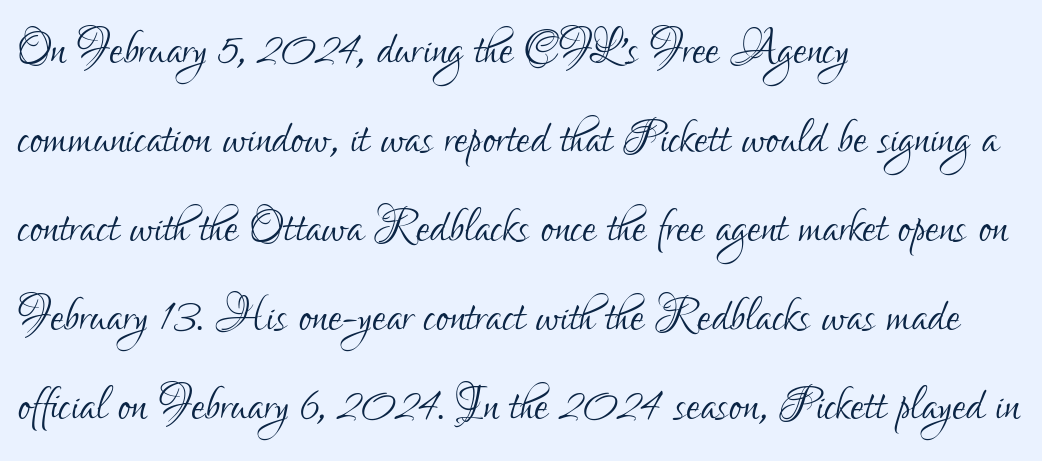
Q: Is the text bold? A: No.
Q: Is the text italic (slanted)? A: Yes.
Q: Is the typeface a serif or a sans-serif typeface? A: Sans-serif.
Q: Is the text underlined? A: No.
Q: How is the paragraph aligned? A: Left-aligned.
Q: Is the spacing between letters normal or unusually wide? A: Normal.
Q: Is the spacing between lines tight, normal or loose? A: Normal.
Q: Width (condensed, normal, or wide)? A: Condensed.
Q: Stroke contrast? A: Low.
Q: x-height? A: Small.
Q: Monospaced? A: No.
